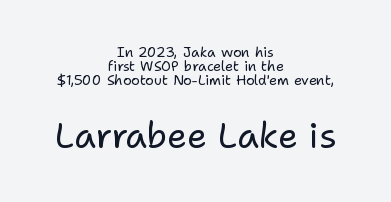
{"serif": "no", "italic": "no", "bold": "no", "weight": "regular", "width": "normal", "stroke_contrast": "low", "x_height": "medium", "monospaced": "no", "underline": "no", "align": "center", "line_spacing": "tight", "line_spacing_ratio": 1.0, "letter_spacing": "normal", "letter_spacing_em": 0.0, "larger_block": "second", "size_ratio": 2.5, "glyph_px": 35}
